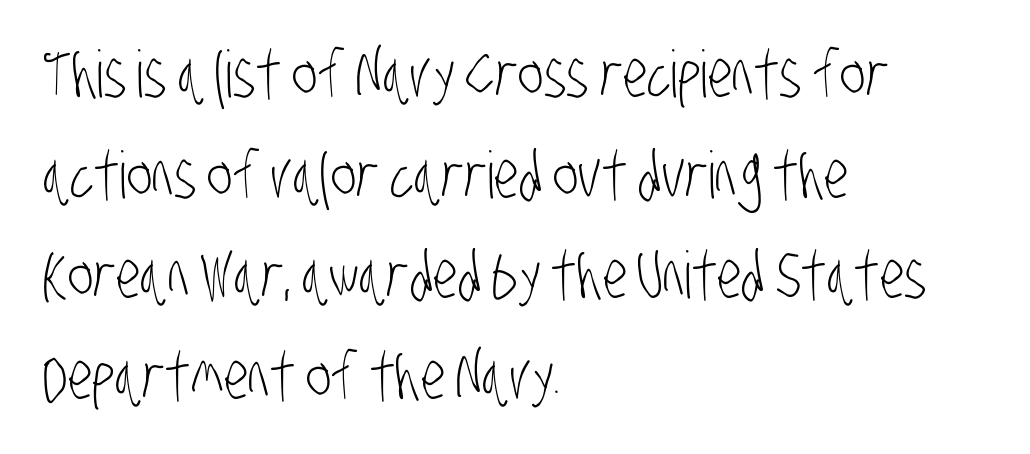
Regarding serifs, this sample does without them. Rule under the text: the space is simply empty. Line starts are locked; line ends wander. The lines sit at an ordinary, default distance from one another.
